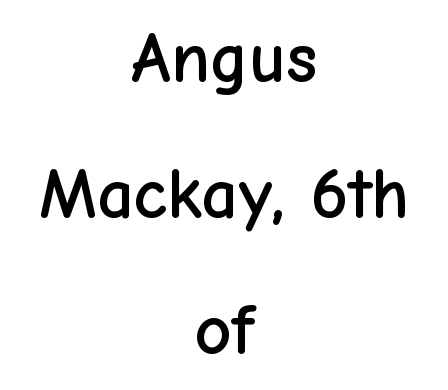
Spacing verdict: proportional, widths tailored to each character. These lines were composed using upright roman letters. Each letter's strokes conclude bluntly, with no projecting serifs. The typesetter chose a symmetrical, centered arrangement here. Words appear dense and cohesive because spacing is normal. The space beneath each line is pristine and unruled.
